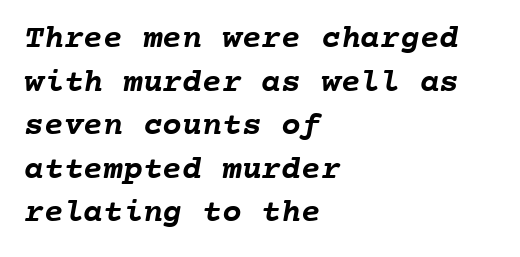
{"bold": "yes", "weight": "semibold", "width": "normal", "stroke_contrast": "low", "x_height": "medium", "monospaced": "yes", "underline": "no", "align": "left", "line_spacing": "normal", "line_spacing_ratio": 1.32, "letter_spacing": "normal", "letter_spacing_em": 0.0, "glyph_px": 33}
